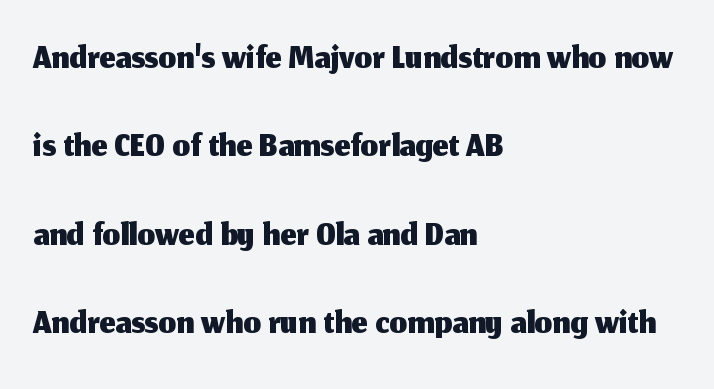
The image shows 56 px sans-serif type, upright; set left-aligned, normal line spacing (1.58x), normal letter spacing, not underlined; medium stroke contrast and a medium x-height.
